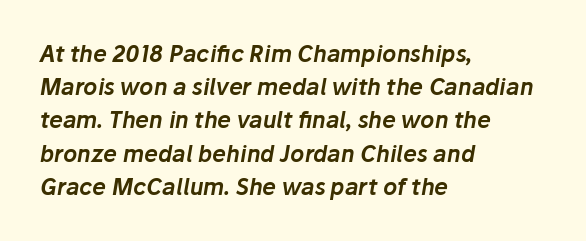
The image shows 22 px text type, italic (leaning right); set left-aligned, normal line spacing (1.51x), normal letter spacing, not underlined.
